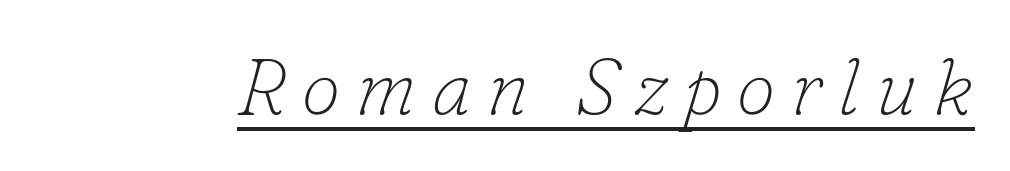
Is this a heavy cut? Hardly; it is regular or lighter. These lines are rendered in a variable-pitch font. The text carries the slant typical of an italic or oblique font. The lettering is marked with a stroke running underneath it. Old-style or modern, the face here clearly has serifs.
